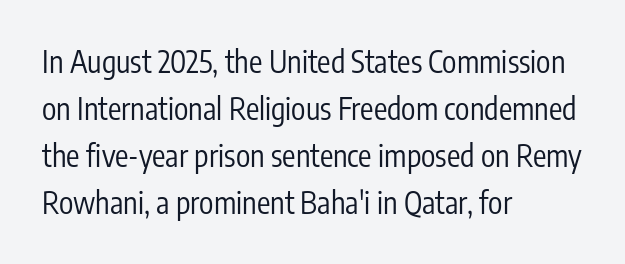
The image shows 30 px regular-weight, condensed sans-serif type, upright; set left-aligned, normal line spacing (1.57x), normal letter spacing, not underlined; low stroke contrast and a medium x-height.
